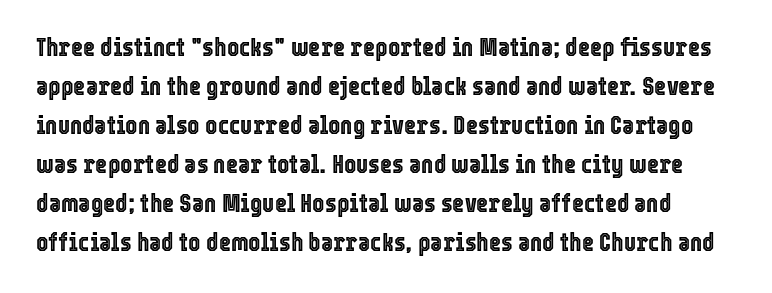
The image shows 26 px text type, upright; set normal line spacing (1.5x), normal letter spacing, not underlined.
